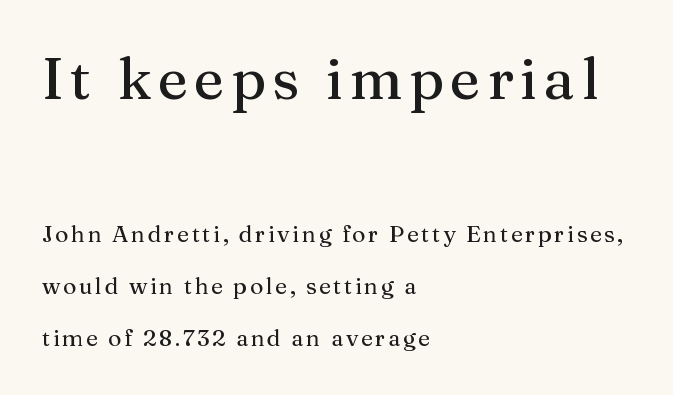
No word sits above an underline. Here the designer chose a conventional face with non-uniform glyph widths. Large over small — that's the arrangement of the two blocks here. The characters display serif detailing at their extremities. Every row of glyphs begins at an identical x-position on the left. Widely set lines give the paragraph a tall, airy silhouette.
